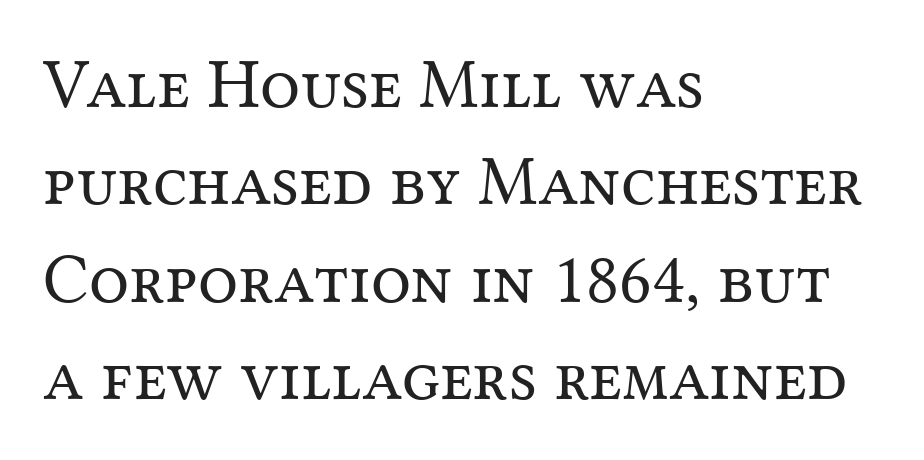
Q: Is the text bold? A: No.
Q: Is the text italic (slanted)? A: No, it is upright.
Q: Is the typeface a serif or a sans-serif typeface? A: Serif.
Q: Is the text underlined? A: No.
Q: How is the paragraph aligned? A: Left-aligned.
Q: Is the spacing between letters normal or unusually wide? A: Normal.
Q: Is the spacing between lines tight, normal or loose? A: Normal.
Q: Width (condensed, normal, or wide)? A: Normal.
Q: Stroke contrast? A: Medium.
Q: x-height? A: Medium.
Q: Monospaced? A: No.
